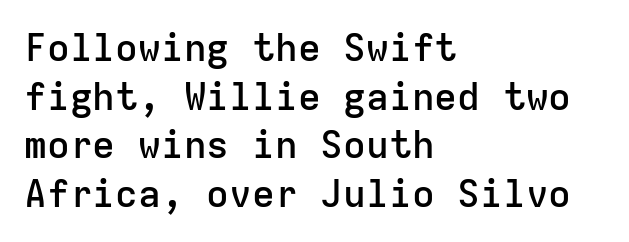
The strokes are fattened partway — semibold, not bold. A typesetter would call this zero additional tracking. The paragraph shown leans on its left margin. Check under the words: just untouched page. Regarding leading, the lines here are spaced in the standard way.
